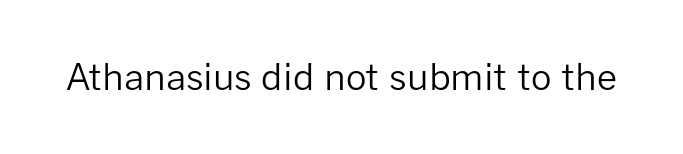
Is this a fixed-width face? No — the glyphs have proportional, varying widths. Vertical strokes here are truly vertical. Glance below the letters and you will spot only blank space. The face used here is a sans, in the tradition of grotesques and geometrics. The face looks like a standard text weight, possibly lighter. Short note: letters normally spaced.
